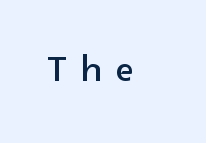
A roman cut, with each character standing at attention. Serif or sans? Sans — the stroke terminals are bare. Loose tracking; the words dissolve into strings of separated letters. Character widths vary here, with narrow letters taking less room than wide ones.
